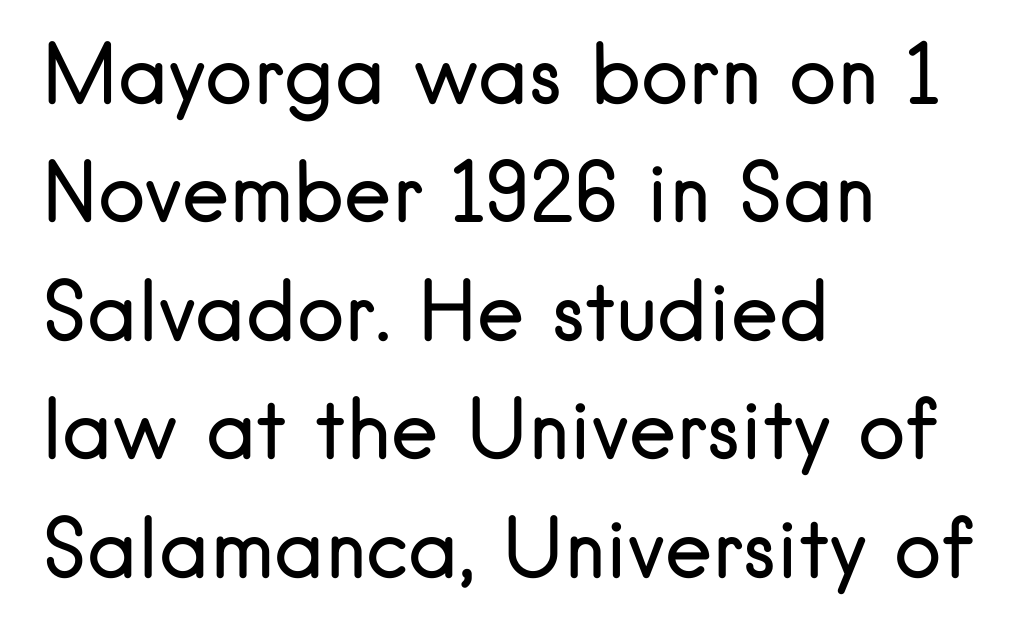
Q: Is the text bold? A: No.
Q: Is the text italic (slanted)? A: No, it is upright.
Q: Is the typeface a serif or a sans-serif typeface? A: Sans-serif.
Q: Is the text underlined? A: No.
Q: How is the paragraph aligned? A: Left-aligned.
Q: Is the spacing between letters normal or unusually wide? A: Normal.
Q: Is the spacing between lines tight, normal or loose? A: Normal.
Q: Width (condensed, normal, or wide)? A: Normal.
Q: Stroke contrast? A: Low.
Q: x-height? A: Small.
Q: Monospaced? A: No.
